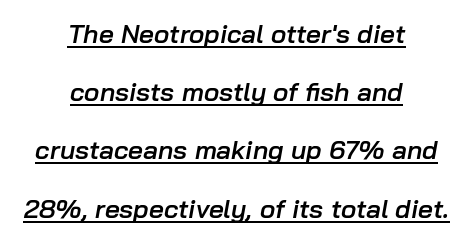
The image shows 26 px text type, italic (leaning right); set centered, loose line spacing (2.24x), normal letter spacing, underlined.
